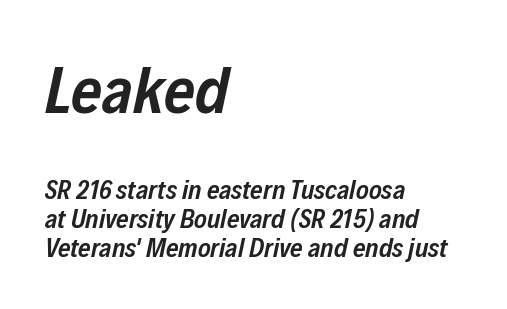
{"italic": "yes", "lean": "right", "slant_degrees": 12, "bold": "semi", "weight": "semibold", "width": "condensed", "stroke_contrast": "low", "x_height": "medium", "monospaced": "no", "underline": "no", "align": "left", "line_spacing": "tight", "line_spacing_ratio": 1.08, "letter_spacing": "normal", "letter_spacing_em": 0.0, "larger_block": "first", "size_ratio": 2.48, "glyph_px": 67}
